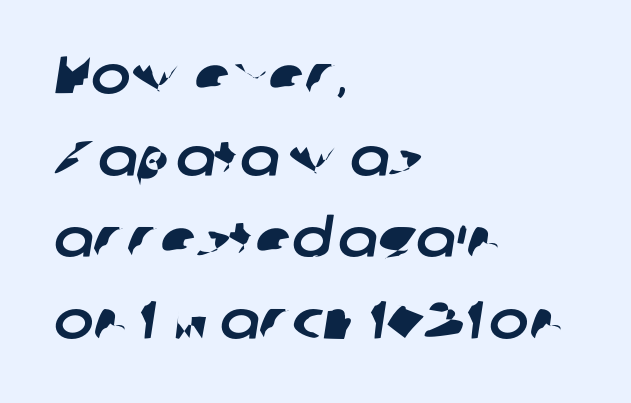
{"serif": "no", "width": "normal", "stroke_contrast": "low", "x_height": "medium", "monospaced": "no", "underline": "no", "align": "left", "line_spacing": "normal", "line_spacing_ratio": 1.54, "letter_spacing": "normal", "letter_spacing_em": 0.0, "glyph_px": 53}
